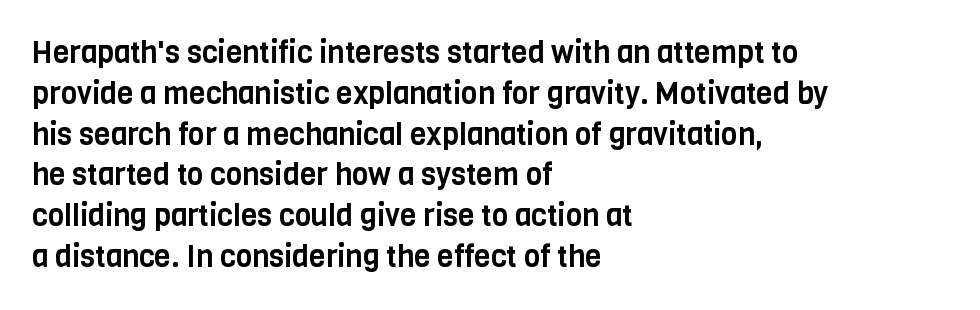
The image shows 30 px condensed sans-serif type, upright; set left-aligned, normal line spacing (1.36x), normal letter spacing, not underlined; low stroke contrast and a large x-height.
